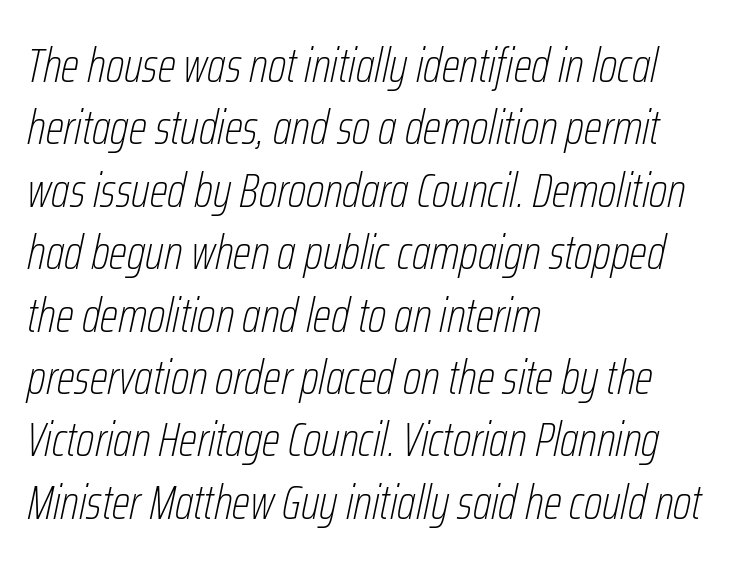
{"italic": "yes", "lean": "right", "slant_degrees": 12, "bold": "no", "weight": "thin", "width": "condensed", "stroke_contrast": "low", "x_height": "medium", "monospaced": "no", "underline": "no", "align": "left", "line_spacing": "normal", "line_spacing_ratio": 1.3, "letter_spacing": "normal", "letter_spacing_em": 0.0, "glyph_px": 48}
